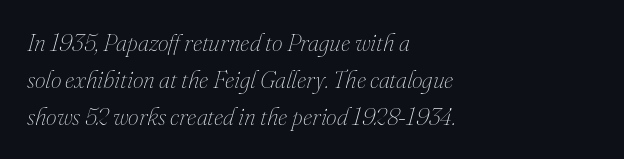
The strokes are not fattened; the text isn't bold. Baseline-to-baseline distance is the conventional proportion of letter height. Each row of text sits above clean, open space. The horizontal fit of the characters is conventional and even. The paragraph shown leans on its left margin.
